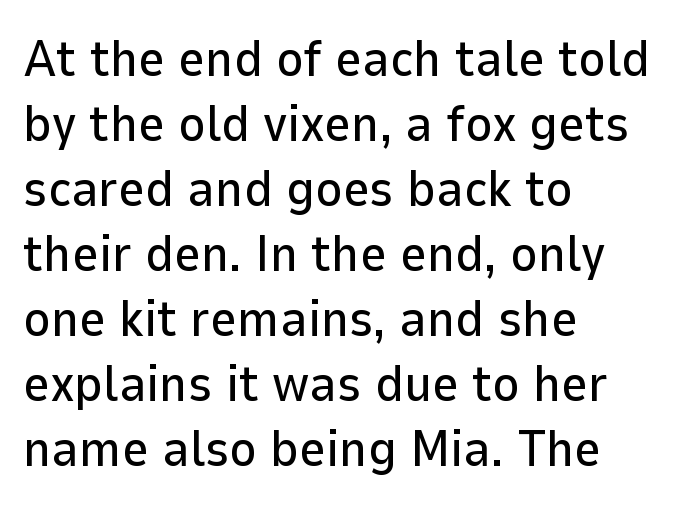
Q: Is the text italic (slanted)? A: No, it is upright.
Q: Is the typeface a serif or a sans-serif typeface? A: Sans-serif.
Q: Is the text underlined? A: No.
Q: How is the paragraph aligned? A: Left-aligned.
Q: Is the spacing between letters normal or unusually wide? A: Normal.
Q: Is the spacing between lines tight, normal or loose? A: Normal.
Q: Width (condensed, normal, or wide)? A: Normal.
Q: Stroke contrast? A: Low.
Q: x-height? A: Medium.
Q: Monospaced? A: No.
